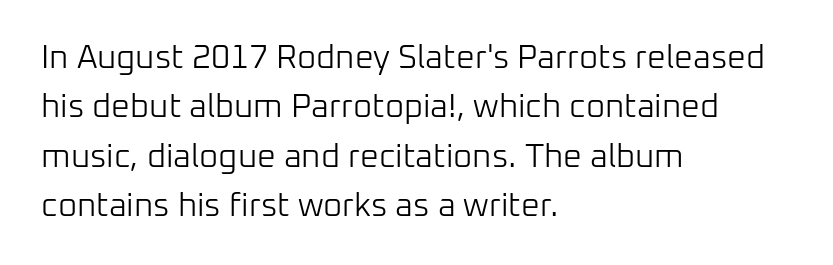
The ragged edge is on the right, which tells us the setting is flush left. Default kerning and tracking; the words read as compact shapes. Is this a sans? Yes — the strokes have no serifs. Vertically, the passage feels balanced, rows spaced as you'd expect.
